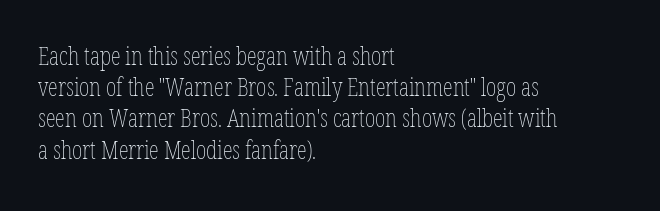
Q: Is the text bold? A: No.
Q: Is the text italic (slanted)? A: No, it is upright.
Q: Is the text underlined? A: No.
Q: How is the paragraph aligned? A: Left-aligned.
Q: Is the spacing between letters normal or unusually wide? A: Normal.
Q: Is the spacing between lines tight, normal or loose? A: Normal.
